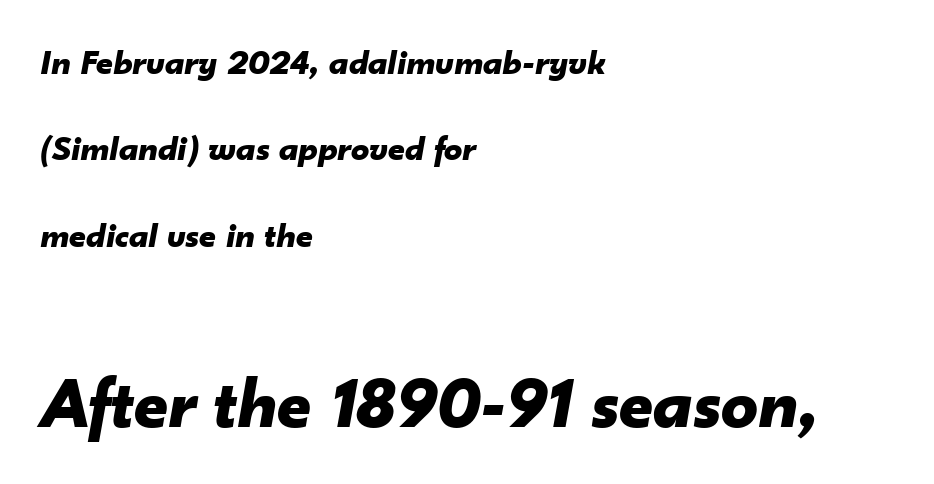
If you measured baseline to baseline, you'd find a long distance. Letter spacing: default. Caption: bold face, heavy strokes. The face used here has a pronounced slope to its letters.
